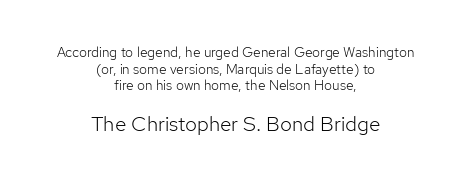
Q: Is the text bold? A: No.
Q: Is the text italic (slanted)? A: No, it is upright.
Q: Is the text underlined? A: No.
Q: How is the paragraph aligned? A: Centered.
Q: Is the spacing between letters normal or unusually wide? A: Normal.
Q: Which block of text is set in a larger size, the first (top) or the second (bottom)? A: The second (bottom) one.
